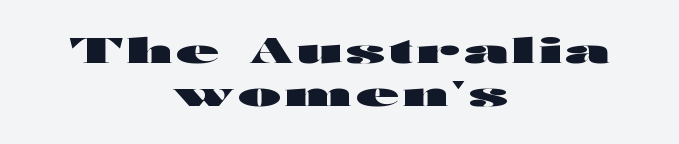
{"serif": "no", "italic": "no", "bold": "yes", "weight": "heavy", "width": "wide", "stroke_contrast": "high", "x_height": "medium", "monospaced": "no", "underline": "no", "align": "center", "line_spacing_ratio": 1.24, "glyph_px": 35}
